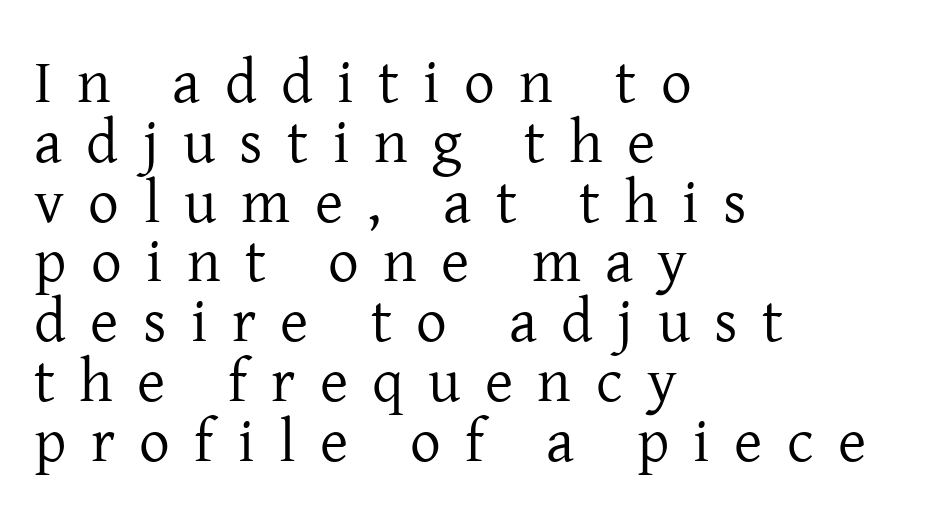
{"serif": "yes", "italic": "no", "bold": "no", "weight": "regular", "width": "normal", "stroke_contrast": "low", "x_height": "medium", "monospaced": "no", "underline": "no", "align": "left", "line_spacing": "tight", "line_spacing_ratio": 0.98, "letter_spacing": "wide", "letter_spacing_em": 0.4, "glyph_px": 61}
